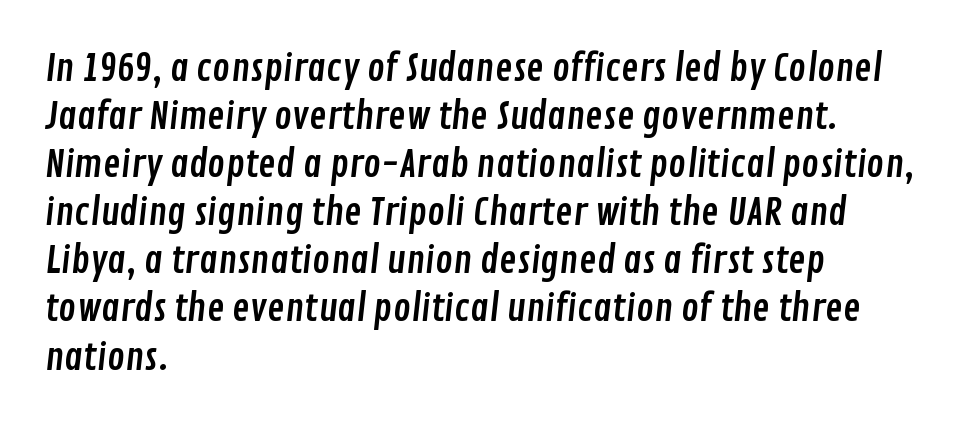
A student would call this left alignment; a typographer would say flush left, rag right. The glyphs are unaccompanied by any horizontal stroke below them. You could not count columns in this text — the font is proportionally spaced. A typesetter would call this leading conventional body-copy spacing.
